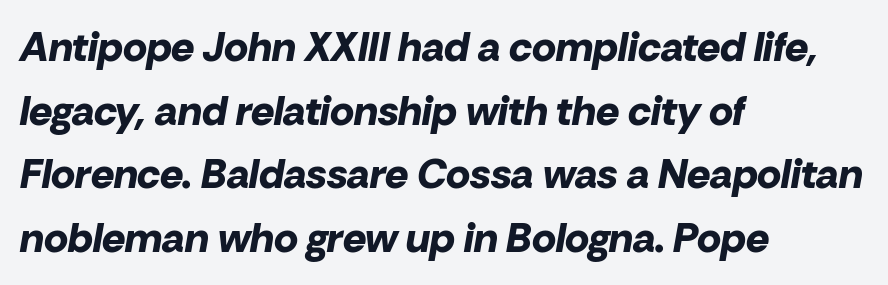
{"italic": "yes", "lean": "right", "slant_degrees": 10, "bold": "yes", "weight": "bold", "width": "normal", "stroke_contrast": "low", "x_height": "medium", "monospaced": "no", "underline": "no", "align": "left", "line_spacing": "normal", "line_spacing_ratio": 1.55, "letter_spacing": "normal", "letter_spacing_em": 0.0, "glyph_px": 41}
